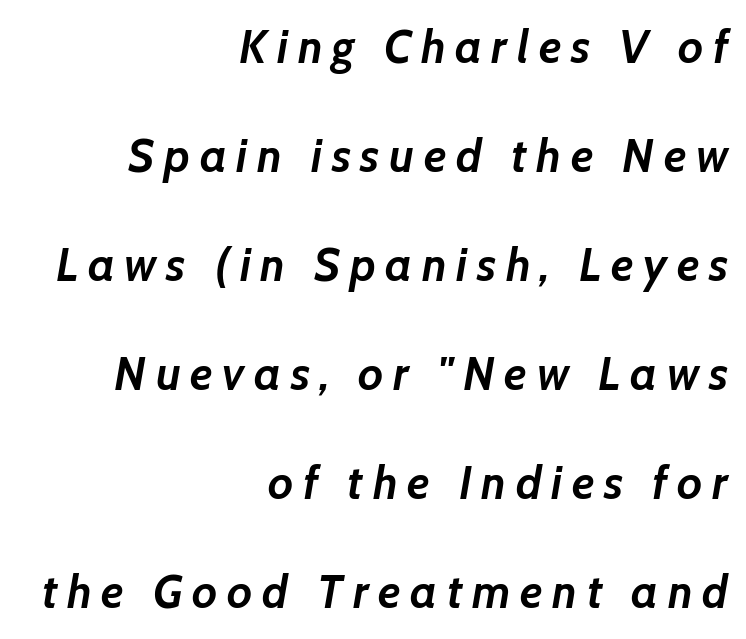
{"italic": "yes", "lean": "right", "slant_degrees": 7, "bold": "yes", "weight": "semibold", "width": "normal", "stroke_contrast": "low", "x_height": "medium", "monospaced": "no", "underline": "no", "align": "right", "line_spacing": "loose", "line_spacing_ratio": 2.37, "letter_spacing": "wide", "letter_spacing_em": 0.21, "glyph_px": 46}
